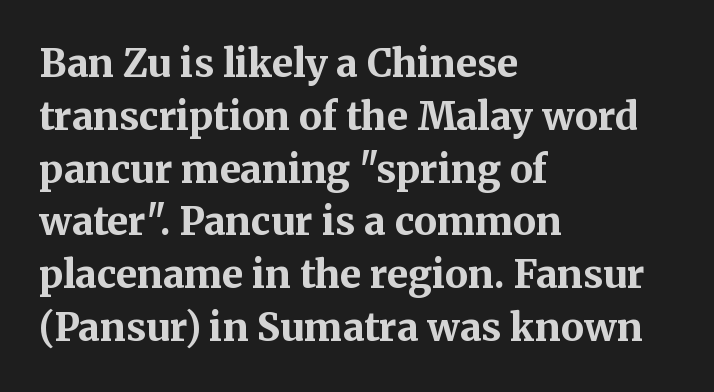
Horizontal bands of white between lines are of average thickness. Stroke thickness is high; the sample reads as a true bold. Does the copy run flush right? No — it runs flush left. The designer went with a serif here, giving each stem small feet. The type sits square on the baseline with zero lean.
